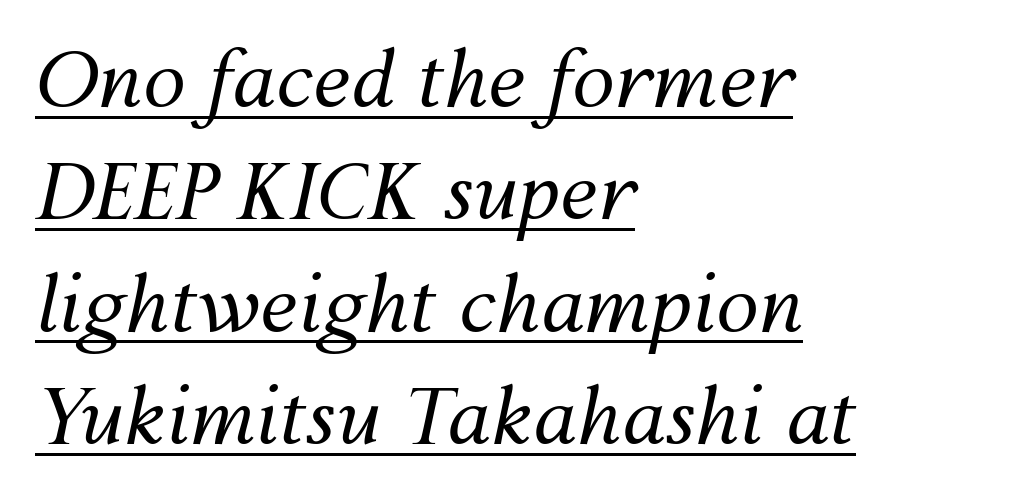
{"italic": "yes", "lean": "right", "slant_degrees": 12, "bold": "no", "weight": "regular", "width": "normal", "stroke_contrast": "medium", "x_height": "medium", "monospaced": "no", "underline": "yes", "align": "left", "line_spacing": "normal", "line_spacing_ratio": 1.46, "letter_spacing": "normal", "letter_spacing_em": 0.0, "glyph_px": 77}
